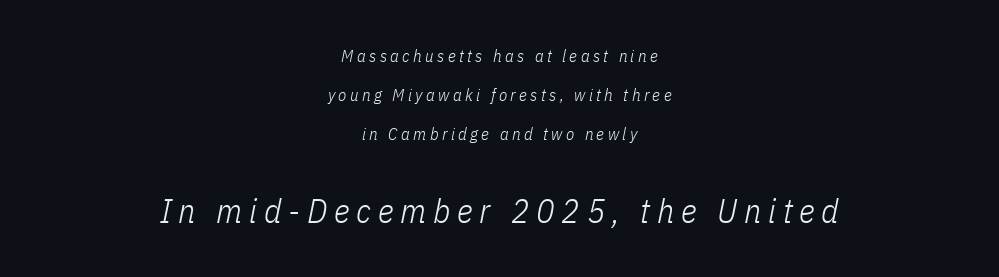
Q: Is the text bold? A: No.
Q: Is the text italic (slanted)? A: Yes, it leans right by about 11 degrees.
Q: Is the text underlined? A: No.
Q: How is the paragraph aligned? A: Centered.
Q: Is the spacing between letters normal or unusually wide? A: Unusually wide.
Q: Is the spacing between lines tight, normal or loose? A: Loose.
Q: Which block of text is set in a larger size, the first (top) or the second (bottom)? A: The second (bottom) one.
Q: Width (condensed, normal, or wide)? A: Condensed.
Q: Stroke contrast? A: Low.
Q: x-height? A: Medium.
Q: Monospaced? A: No.
